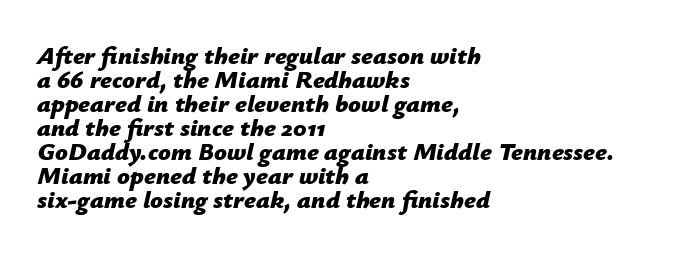
Does the weight exceed regular? Yes, all the way to bold. The text carries the slant typical of an italic or oblique font. Standard letterfit; no display-style spreading of the glyphs. Only glyphs here, with clear space below each row.
